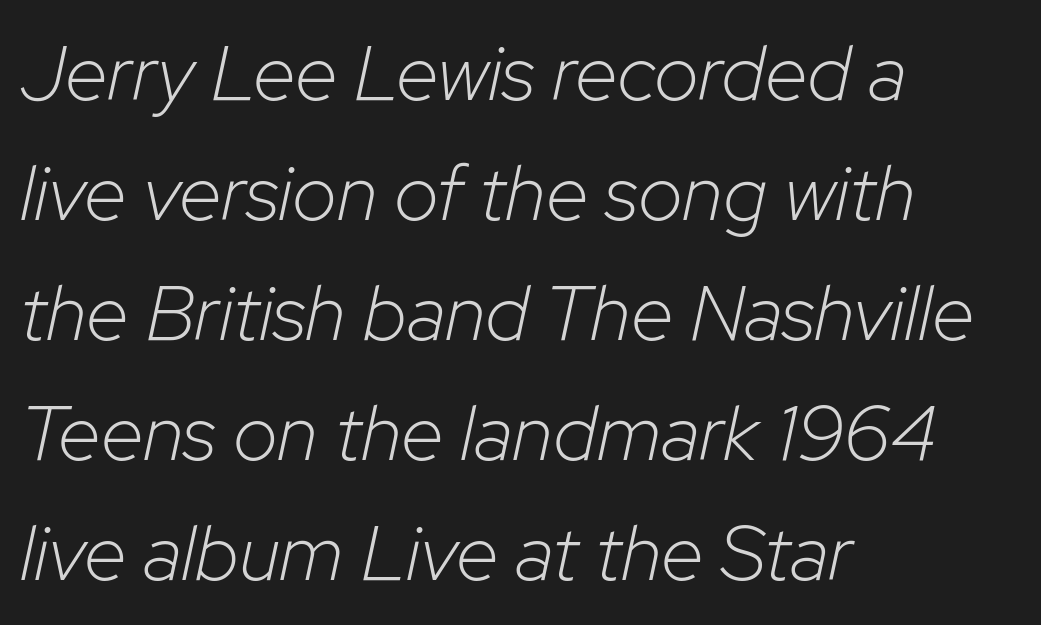
Q: Is the text bold? A: No.
Q: Is the text italic (slanted)? A: Yes, it leans right by about 12 degrees.
Q: Is the text underlined? A: No.
Q: How is the paragraph aligned? A: Left-aligned.
Q: Is the spacing between letters normal or unusually wide? A: Normal.
Q: Is the spacing between lines tight, normal or loose? A: Normal.
Q: Width (condensed, normal, or wide)? A: Normal.
Q: Stroke contrast? A: Low.
Q: x-height? A: Medium.
Q: Monospaced? A: No.
